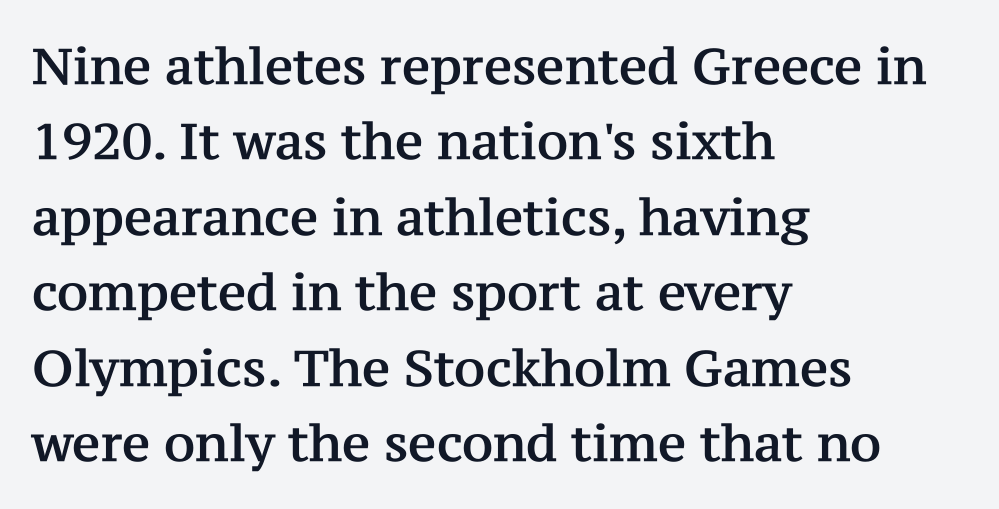
What kind of face is this? One with serifs. The tracking reads as untouched default to a designer's eye. Quick note: interline space is typical. The baseline area is clear. Do the characters align in a grid? No, the font is proportional. Style check: upright.
